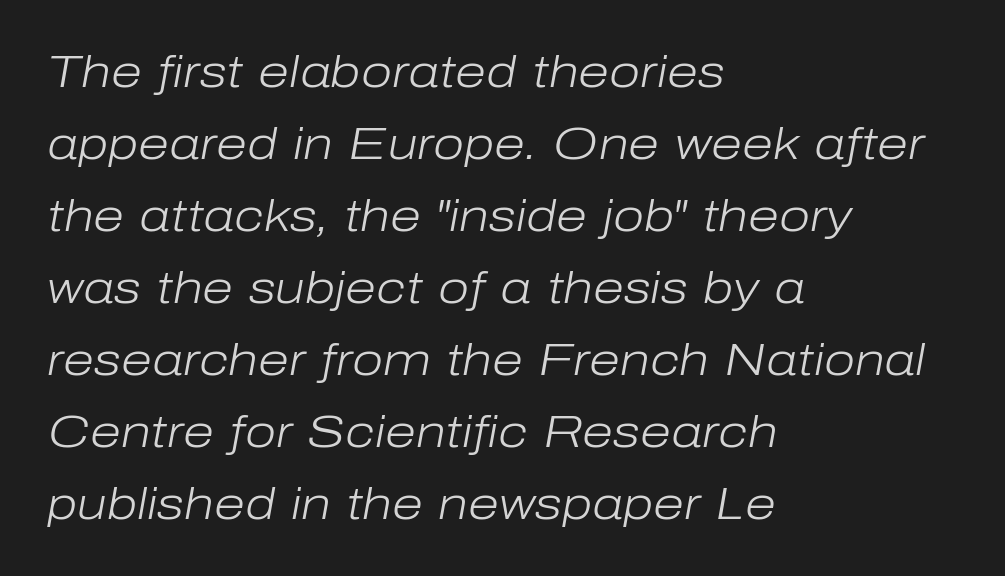
Q: Is the text bold? A: No.
Q: Is the text italic (slanted)? A: Yes, it leans right by about 10 degrees.
Q: Is the text underlined? A: No.
Q: How is the paragraph aligned? A: Left-aligned.
Q: Is the spacing between letters normal or unusually wide? A: Normal.
Q: Is the spacing between lines tight, normal or loose? A: Normal.
Q: Width (condensed, normal, or wide)? A: Normal.
Q: Stroke contrast? A: Low.
Q: x-height? A: Medium.
Q: Monospaced? A: No.
